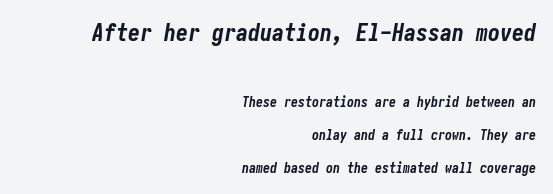
The image shows 24 px bold type, italic (leaning right); set right-aligned, loose line spacing (2.36x), normal letter spacing, not underlined; the first (top) block is 1.71x larger.
